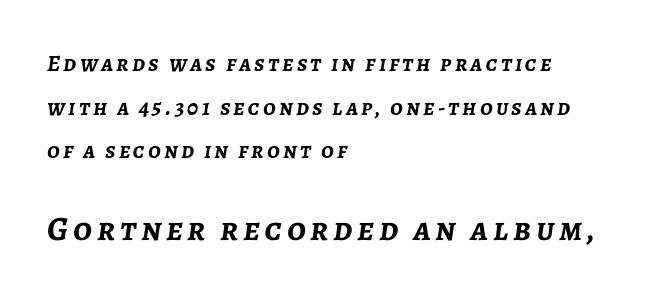
{"italic": "yes", "lean": "right", "slant_degrees": 7, "bold": "yes", "weight": "semibold", "width": "normal", "stroke_contrast": "low", "x_height": "medium", "monospaced": "no", "underline": "no", "align": "left", "line_spacing": "loose", "line_spacing_ratio": 1.9, "larger_block": "second", "size_ratio": 1.48, "glyph_px": 34}
